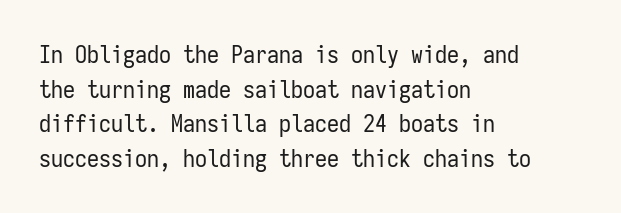
Regarding leading, the lines here are spaced in the standard way. The letters look calm and open, with moderate or lighter stems. Layout note: lines flush left. The rendering keeps characters at their native spacing. The lettering stays uniformly vertical, giving the passage a roman look. Underline: absent.
